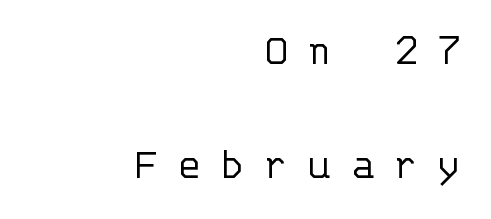
The image shows 46 px light sans-serif type, upright, monospaced; set right-aligned, loose line spacing (2.47x), unusually wide letter spacing (+0.4 em), not underlined; low stroke contrast and a large x-height.
